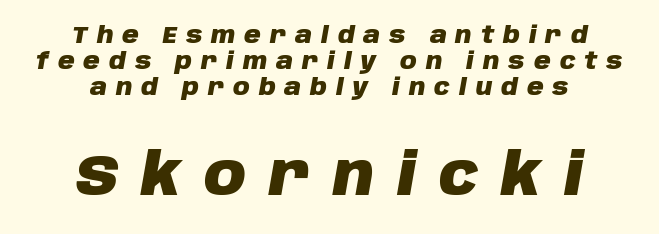
The image shows 58 px heavy type, italic (leaning right); set centered, tight line spacing (1.13x), unusually wide letter spacing (+0.39 em), not underlined; the second (bottom) block is 2.52x larger; low stroke contrast and a large x-height.
